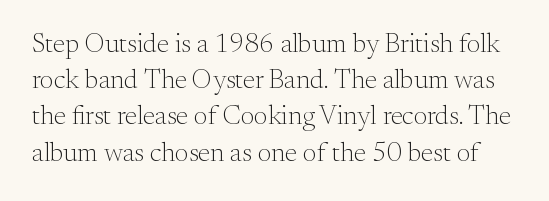
The image shows 27 px text type, upright; set normal line spacing (1.34x), normal letter spacing, not underlined.
